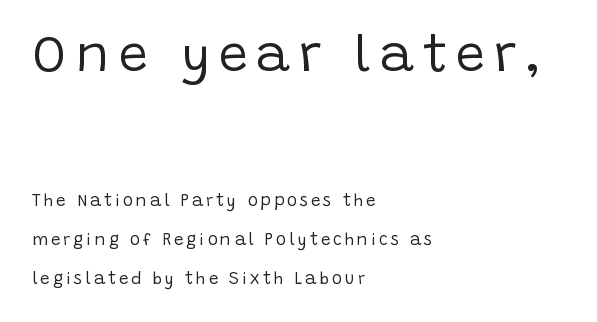
Q: Is the text bold? A: No.
Q: Is the text italic (slanted)? A: No, it is upright.
Q: Is the typeface a serif or a sans-serif typeface? A: Sans-serif.
Q: Is the text underlined? A: No.
Q: How is the paragraph aligned? A: Left-aligned.
Q: Is the spacing between lines tight, normal or loose? A: Loose.
Q: Which block of text is set in a larger size, the first (top) or the second (bottom)? A: The first (top) one.
Q: Width (condensed, normal, or wide)? A: Normal.
Q: Stroke contrast? A: Low.
Q: x-height? A: Large.
Q: Monospaced? A: No.
